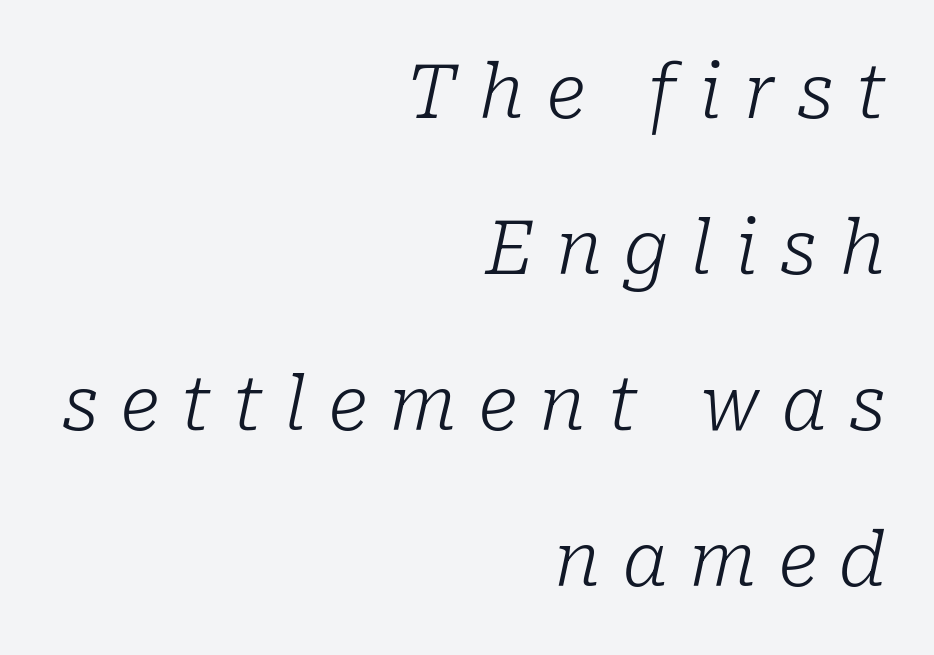
{"serif": "yes", "italic": "yes", "lean": "right", "slant_degrees": 10, "bold": "no", "weight": "light", "width": "normal", "stroke_contrast": "low", "x_height": "medium", "monospaced": "no", "underline": "no", "align": "right", "line_spacing": "loose", "line_spacing_ratio": 2.11, "letter_spacing": "wide", "letter_spacing_em": 0.3, "glyph_px": 74}
